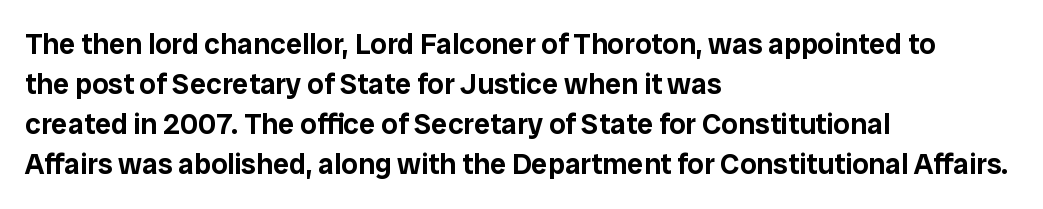
The image shows 29 px sans-serif type, upright; set left-aligned, normal line spacing (1.38x), normal letter spacing, not underlined; low stroke contrast and a medium x-height.
